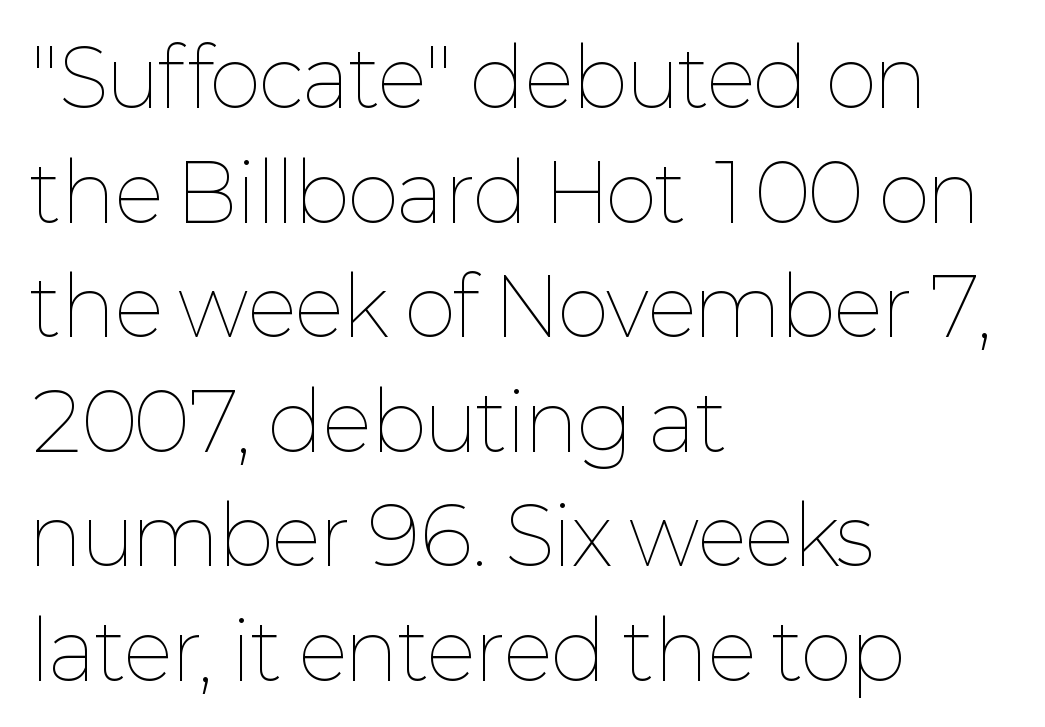
Beneath every word, the page is bare. Summary of vertical rhythm: regular, with standard interline spacing. The lines are quadded left. Each stroke keeps to a modest, everyday thickness or less.
